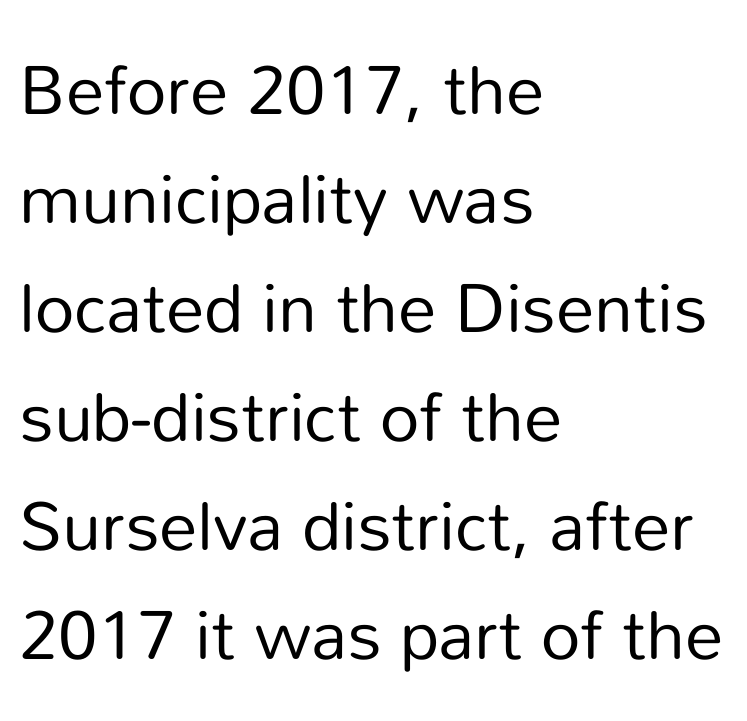
Unlike italic type, these characters show no tilt at all. Proportional: the letters do not fall into vertical columns. The paragraph shown leans on its left margin. Unmarked baselines from the first word to the last.
